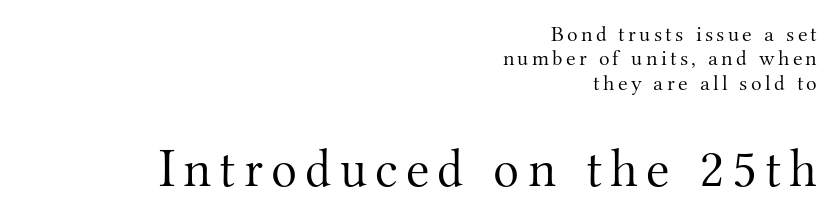
{"serif": "yes", "italic": "no", "bold": "no", "weight": "light", "width": "normal", "stroke_contrast": "medium", "x_height": "small", "monospaced": "no", "underline": "no", "align": "right", "line_spacing": "tight", "line_spacing_ratio": 1.11, "larger_block": "second", "size_ratio": 2.45, "glyph_px": 54}
